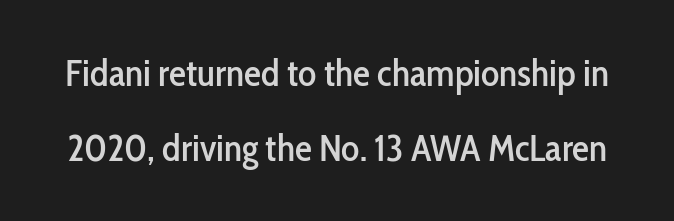
{"serif": "no", "italic": "no", "width": "condensed", "stroke_contrast": "low", "x_height": "medium", "monospaced": "no", "underline": "no", "line_spacing": "loose", "line_spacing_ratio": 1.98, "letter_spacing": "normal", "letter_spacing_em": 0.0, "glyph_px": 38}
